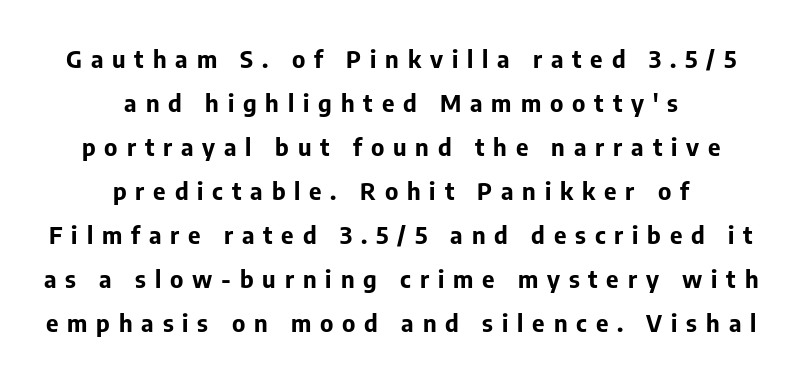
Q: Is the text bold? A: Yes.
Q: Is the text italic (slanted)? A: No, it is upright.
Q: Is the text underlined? A: No.
Q: How is the paragraph aligned? A: Centered.
Q: Is the spacing between letters normal or unusually wide? A: Unusually wide.
